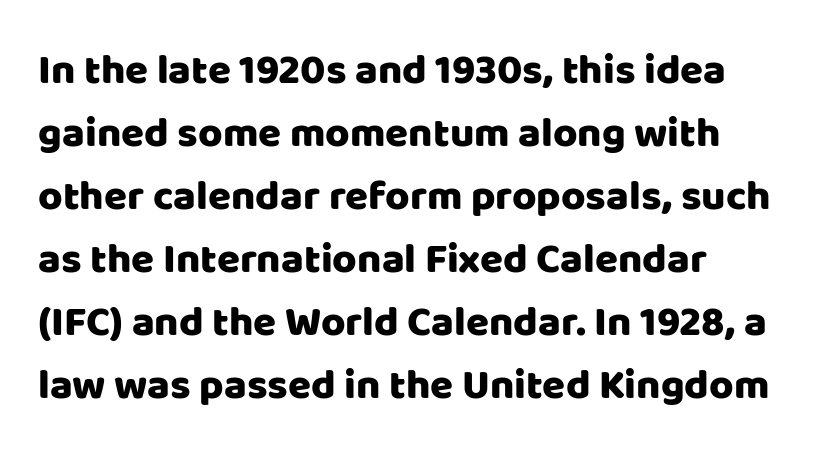
{"serif": "no", "italic": "no", "width": "normal", "stroke_contrast": "low", "x_height": "large", "monospaced": "no", "underline": "no", "align": "left", "line_spacing": "normal", "line_spacing_ratio": 1.5, "letter_spacing": "normal", "letter_spacing_em": 0.0, "glyph_px": 42}
